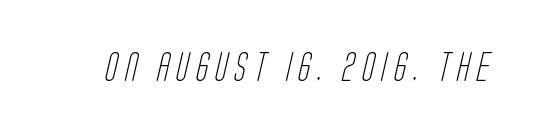
Heaviness? Minimal to ordinary, like unemphasized prose. Character widths vary here, with narrow letters taking less room than wide ones. Each row of text sits above clean, open space. The letters carry no serifs — their stems end cleanly without finishing strokes. Characters follow at a spacing far wider than the type designer built in.
